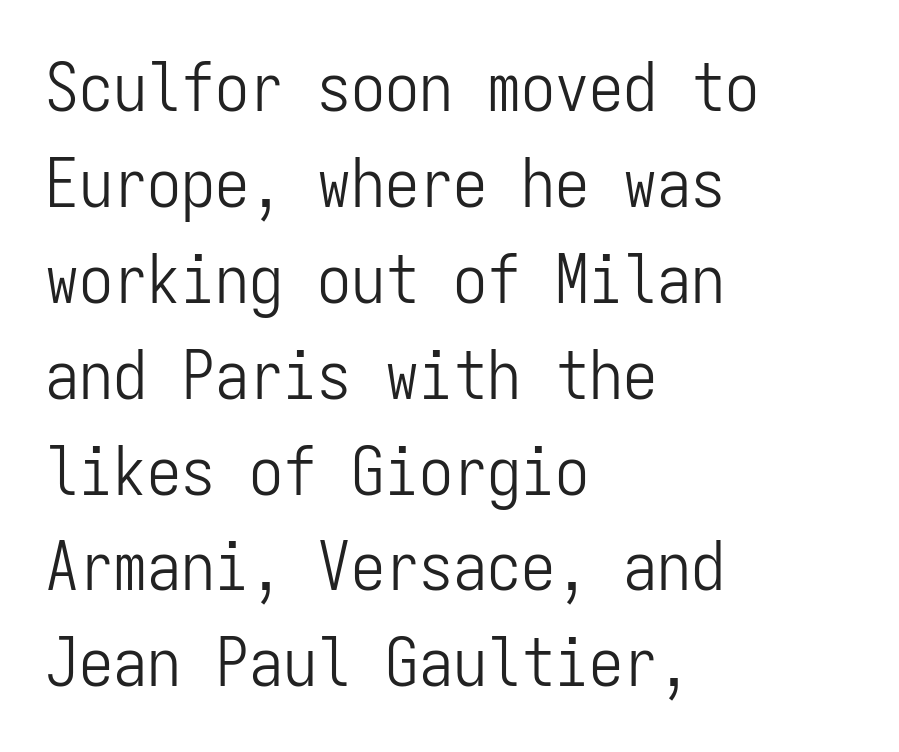
Q: Is the text bold? A: No.
Q: Is the text italic (slanted)? A: No, it is upright.
Q: Is the typeface a serif or a sans-serif typeface? A: Sans-serif.
Q: Is the text underlined? A: No.
Q: How is the paragraph aligned? A: Left-aligned.
Q: Is the spacing between letters normal or unusually wide? A: Normal.
Q: Is the spacing between lines tight, normal or loose? A: Normal.
Q: Width (condensed, normal, or wide)? A: Condensed.
Q: Stroke contrast? A: Low.
Q: x-height? A: Medium.
Q: Monospaced? A: Yes.
